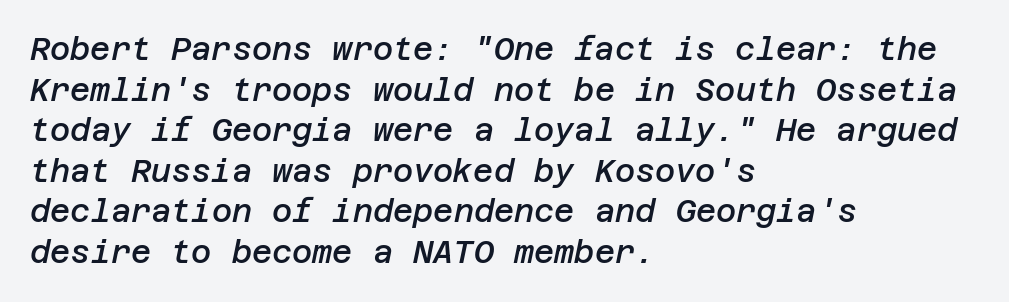
The image shows 31 px semibold type, italic (leaning right); set left-aligned, normal line spacing (1.31x), normal letter spacing, not underlined; low stroke contrast and a large x-height.
